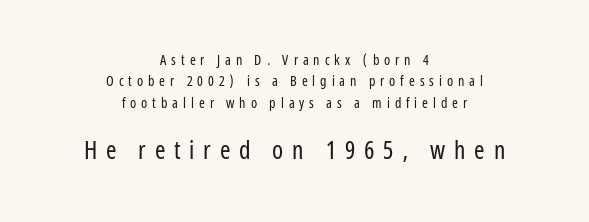
The image shows 25 px text type, upright; set centered, normal line spacing (1.52x), unusually wide letter spacing (+0.35 em), not underlined; the second (bottom) block is 1.79x larger.
